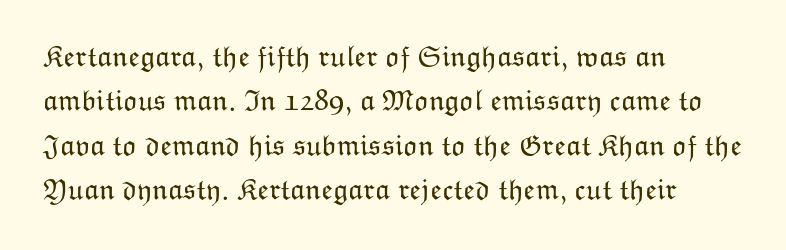
{"italic": "no", "bold": "no", "weight": "light", "width": "normal", "stroke_contrast": "low", "x_height": "medium", "monospaced": "no", "underline": "no", "align": "left", "line_spacing": "normal", "line_spacing_ratio": 1.48, "letter_spacing": "normal", "letter_spacing_em": 0.0, "glyph_px": 30}
